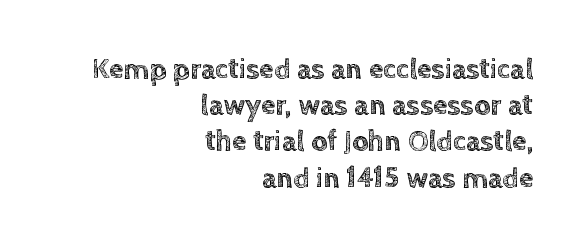
Q: Is the text italic (slanted)? A: No, it is upright.
Q: Is the text underlined? A: No.
Q: How is the paragraph aligned? A: Right-aligned.
Q: Is the spacing between letters normal or unusually wide? A: Normal.
Q: Is the spacing between lines tight, normal or loose? A: Normal.
Q: Width (condensed, normal, or wide)? A: Normal.
Q: x-height? A: Large.
Q: Monospaced? A: No.
